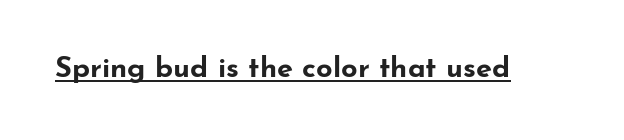
The image shows 29 px bold, wide sans-serif type, upright; set normal letter spacing, underlined; low stroke contrast and a small x-height.
